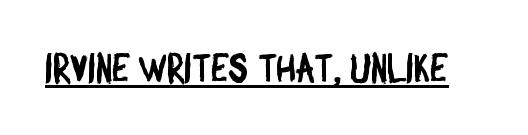
The image shows 39 px condensed sans-serif type; set normal letter spacing, underlined; low stroke contrast and a large x-height.
